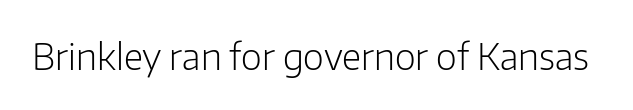
{"serif": "no", "italic": "no", "bold": "no", "weight": "light", "width": "normal", "stroke_contrast": "low", "x_height": "medium", "monospaced": "no", "underline": "no", "letter_spacing": "normal", "letter_spacing_em": 0.0, "glyph_px": 36}
